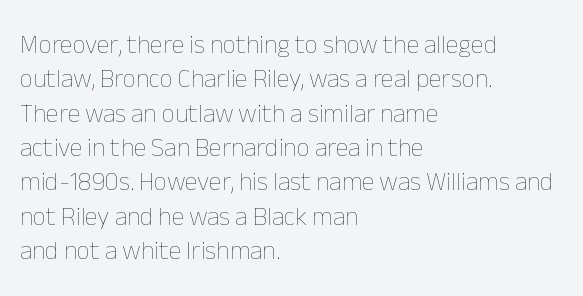
Leftover space on each line is placed entirely after the last word. Notice how the stems are strictly vertical — no italics here. The rendering uses a moderate line-height, typical for paragraphs. Underlining? Definitely not there. A light-to-regular cut is what we see here.
